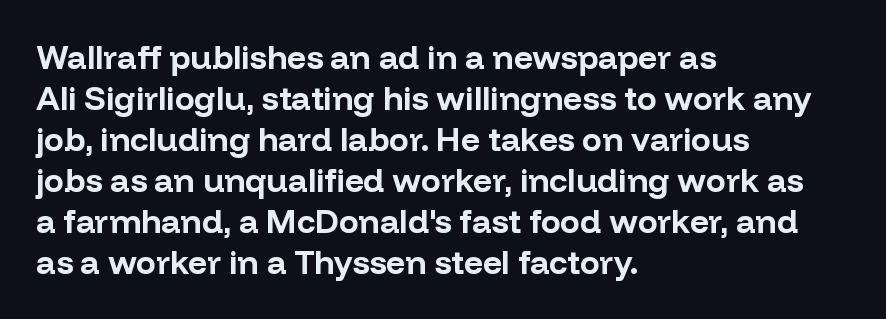
The image shows 33 px bold sans-serif type, upright; set left-aligned, line spacing 1.24x, normal letter spacing, not underlined; low stroke contrast and a medium x-height.
